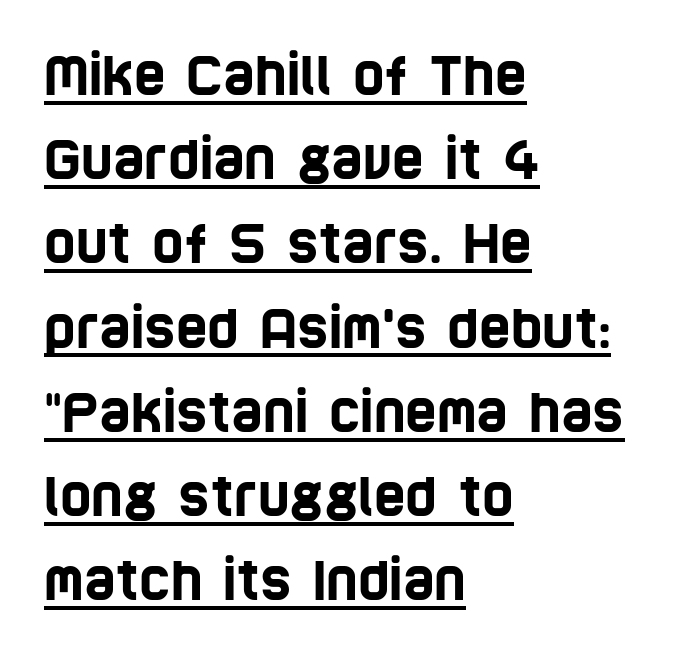
{"serif": "no", "width": "condensed", "stroke_contrast": "low", "x_height": "large", "monospaced": "no", "underline": "yes", "align": "left", "line_spacing": "normal", "line_spacing_ratio": 1.56, "letter_spacing": "normal", "letter_spacing_em": 0.0, "glyph_px": 54}
